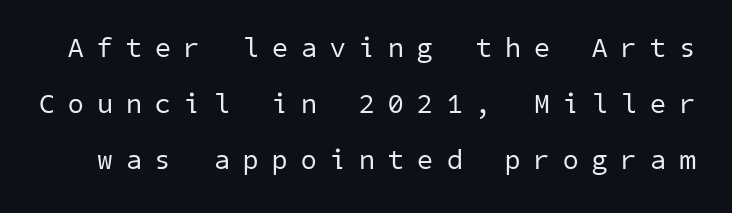
Q: Is the text bold? A: No.
Q: Is the typeface a serif or a sans-serif typeface? A: Sans-serif.
Q: Is the text underlined? A: No.
Q: Is the spacing between letters normal or unusually wide? A: Unusually wide.
Q: Is the spacing between lines tight, normal or loose? A: Loose.
Q: Width (condensed, normal, or wide)? A: Normal.
Q: Stroke contrast? A: Low.
Q: x-height? A: Medium.
